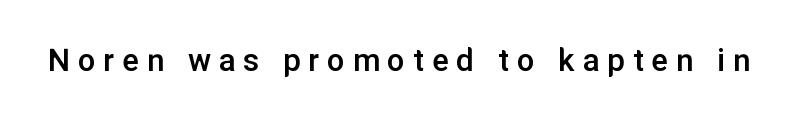
{"serif": "no", "italic": "no", "bold": "semi", "weight": "semibold", "width": "normal", "stroke_contrast": "low", "x_height": "medium", "monospaced": "no", "underline": "no", "letter_spacing": "wide", "letter_spacing_em": 0.22, "glyph_px": 35}
